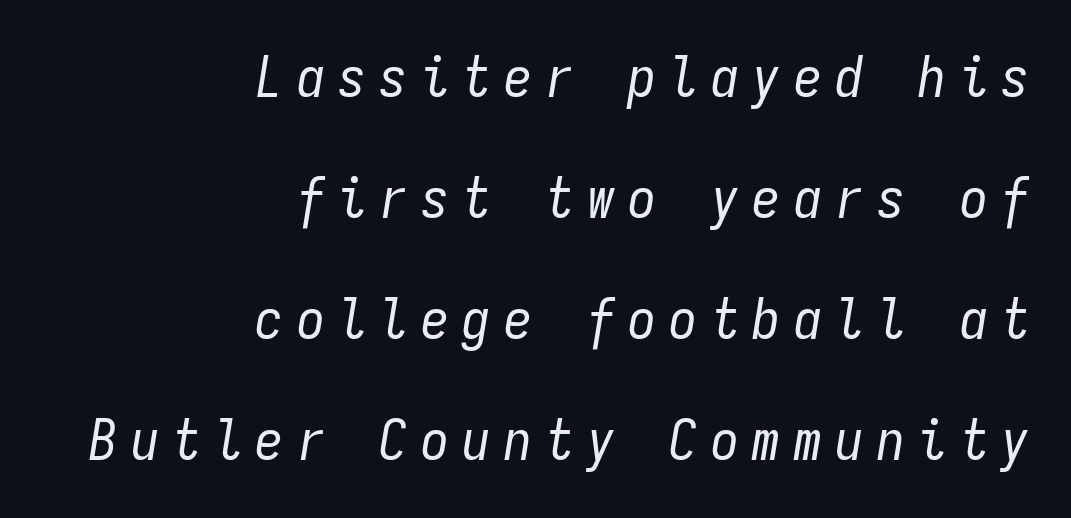
The face used here is monospaced, like something from a code editor. A great deal of white space separates one row of letters from the next. An italicized treatment has been applied to the whole sample. Right-aligned paragraph, ragged on the left.
